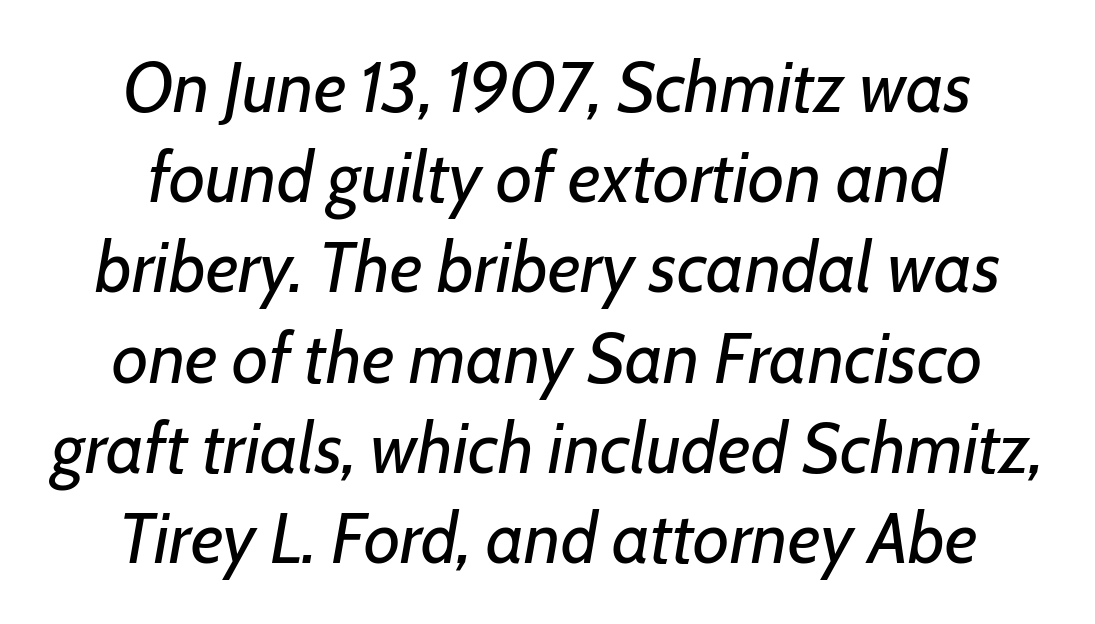
The image shows 71 px regular-weight type, italic (leaning right); set centered, normal line spacing (1.27x), normal letter spacing, not underlined; low stroke contrast and a medium x-height.
